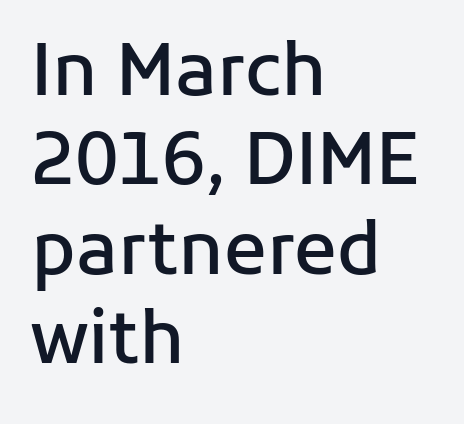
{"serif": "no", "italic": "no", "bold": "semi", "weight": "semibold", "width": "normal", "stroke_contrast": "low", "x_height": "medium", "monospaced": "no", "underline": "no", "align": "left", "line_spacing": "normal", "line_spacing_ratio": 1.26, "letter_spacing": "normal", "letter_spacing_em": 0.0, "glyph_px": 71}
